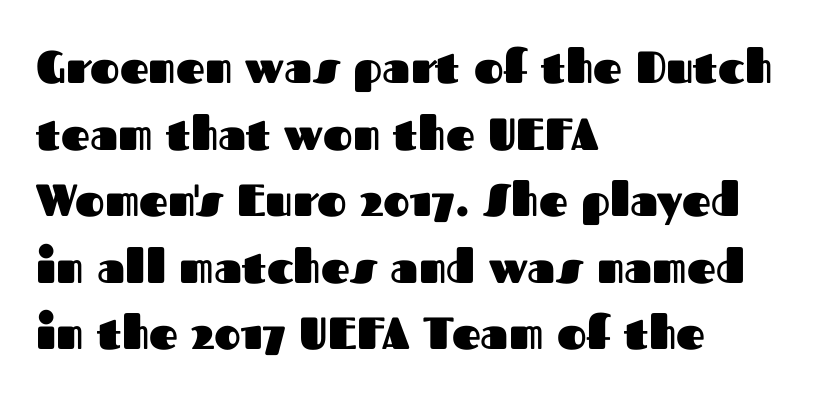
Posture: straight, roman, zero tilt. The designer left line spacing at the default. The line texture is even and compact thanks to regular tracking. This sample has the flowing, uneven cadence of proportional lettering. The gap between lines stays unmarked. Emphasis by weight is at full strength: bold.
